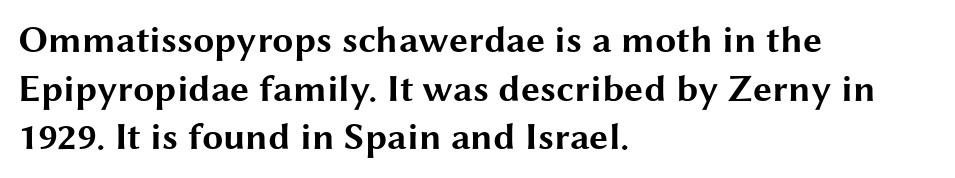
Character widths vary here, with narrow letters taking less room than wide ones. Compared with typical body copy, the letter spacing here is the same. Nobody drew a line under any word here. The space between consecutive lines is moderate.
